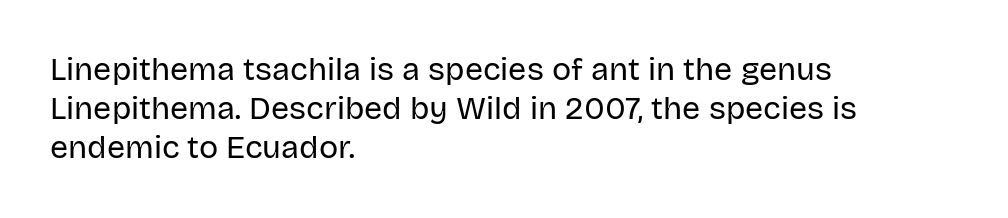
Q: Is the text bold? A: No.
Q: Is the text italic (slanted)? A: No, it is upright.
Q: Is the typeface a serif or a sans-serif typeface? A: Sans-serif.
Q: Is the text underlined? A: No.
Q: How is the paragraph aligned? A: Left-aligned.
Q: Is the spacing between letters normal or unusually wide? A: Normal.
Q: Width (condensed, normal, or wide)? A: Normal.
Q: Stroke contrast? A: Low.
Q: x-height? A: Large.
Q: Monospaced? A: No.
